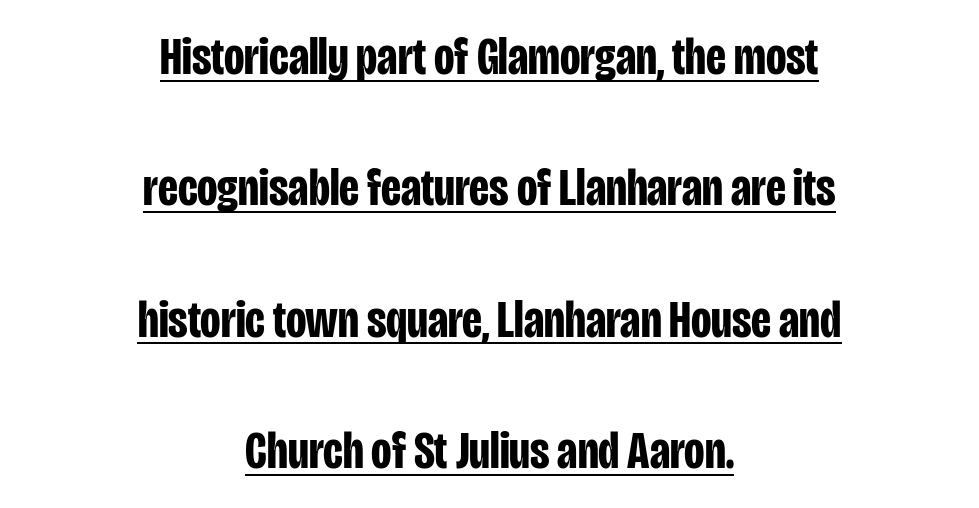
This sample has the flowing, uneven cadence of proportional lettering. The passage shown is underscored from start to finish. Are there feet on the stems? There aren't — it's a sans. Bold? Absolutely — the strokes are thick and heavy. Each word holds together tightly as a unit, with standard inter-letter gaps. Casual observation: everything's sitting right in the middle.
